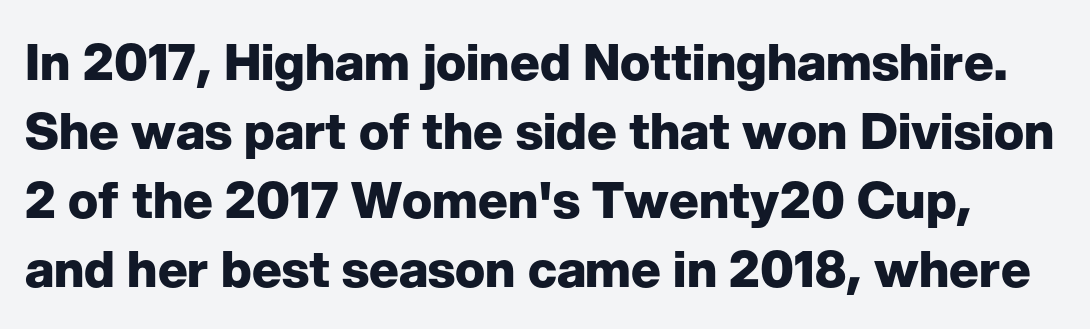
{"serif": "no", "italic": "no", "bold": "yes", "weight": "heavy", "width": "normal", "stroke_contrast": "low", "x_height": "medium", "monospaced": "no", "underline": "no", "line_spacing": "normal", "line_spacing_ratio": 1.38, "letter_spacing": "normal", "letter_spacing_em": 0.0, "glyph_px": 50}
